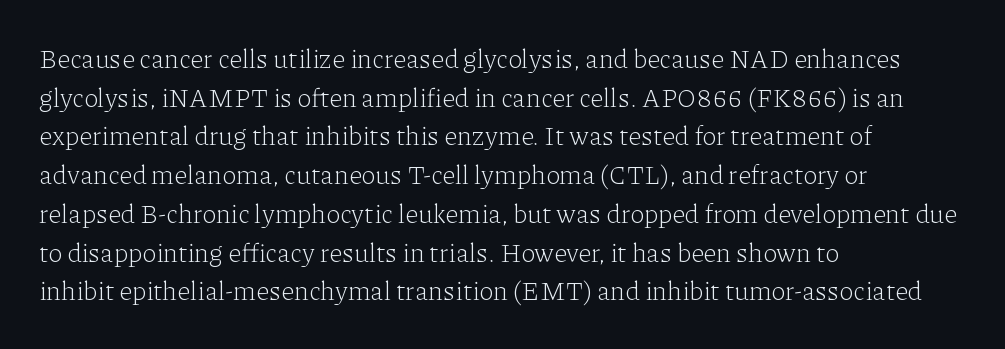
{"italic": "no", "bold": "no", "underline": "no", "align": "left", "line_spacing": "normal", "line_spacing_ratio": 1.49, "letter_spacing": "normal", "letter_spacing_em": 0.0, "glyph_px": 26}
